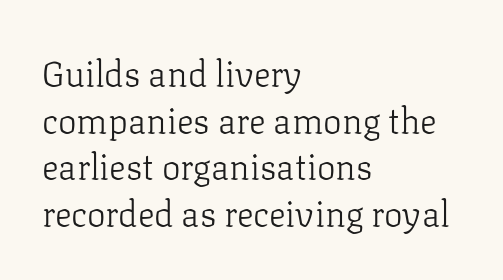
The image shows 35 px light serif type, upright; set left-aligned, normal line spacing (1.33x), normal letter spacing, not underlined; low stroke contrast and a medium x-height.
